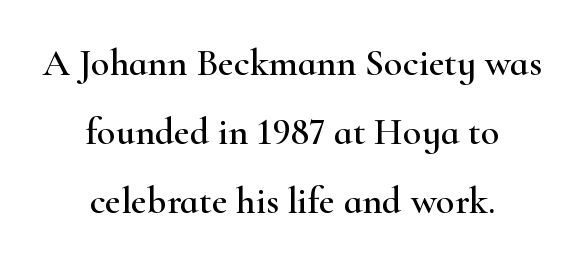
The image shows 38 px wide serif type, upright; set centered, line spacing 1.81x, normal letter spacing, not underlined; high stroke contrast and a small x-height.
